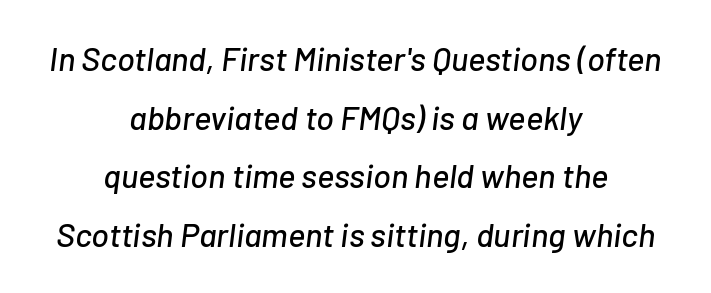
The image shows 33 px text type, italic (leaning right); set centered, line spacing 1.78x, normal letter spacing, not underlined; low stroke contrast and a medium x-height.
